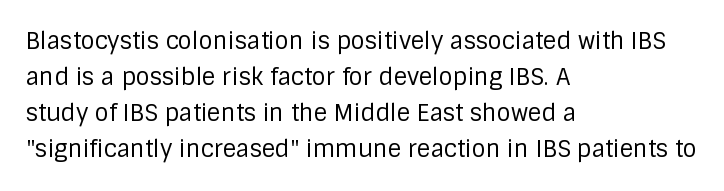
Q: Is the text bold? A: No.
Q: Is the text italic (slanted)? A: No, it is upright.
Q: Is the text underlined? A: No.
Q: How is the paragraph aligned? A: Left-aligned.
Q: Is the spacing between letters normal or unusually wide? A: Normal.
Q: Is the spacing between lines tight, normal or loose? A: Normal.
